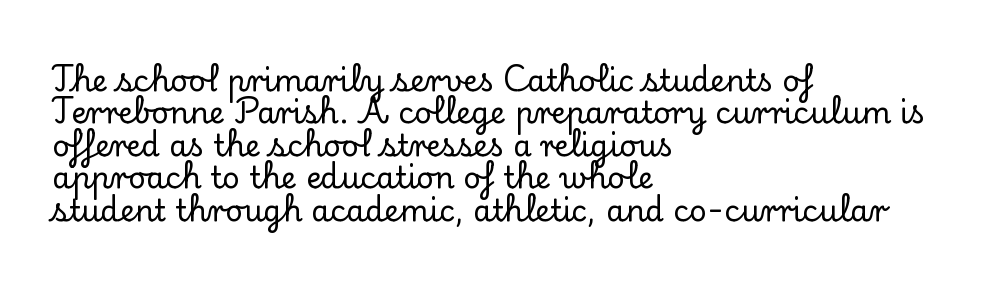
{"serif": "yes", "italic": "no", "width": "normal", "stroke_contrast": "low", "x_height": "small", "monospaced": "no", "underline": "no", "align": "left", "line_spacing": "tight", "line_spacing_ratio": 1.08, "letter_spacing": "normal", "letter_spacing_em": 0.0, "glyph_px": 30}
